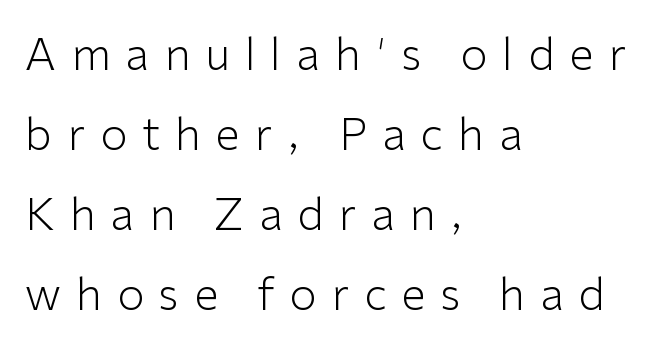
Q: Is the text bold? A: No.
Q: Is the text italic (slanted)? A: No, it is upright.
Q: Is the typeface a serif or a sans-serif typeface? A: Sans-serif.
Q: Is the text underlined? A: No.
Q: How is the paragraph aligned? A: Left-aligned.
Q: Is the spacing between letters normal or unusually wide? A: Unusually wide.
Q: Width (condensed, normal, or wide)? A: Normal.
Q: Stroke contrast? A: Low.
Q: x-height? A: Medium.
Q: Monospaced? A: No.
